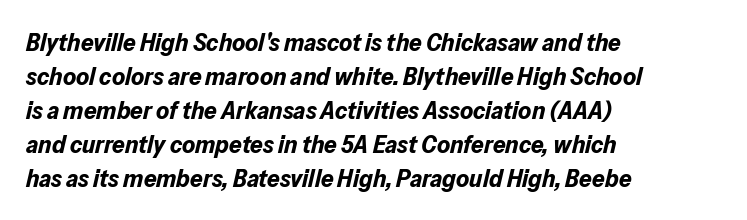
The image shows 25 px bold type, italic (leaning right); set left-aligned, normal line spacing (1.36x), normal letter spacing, not underlined.
